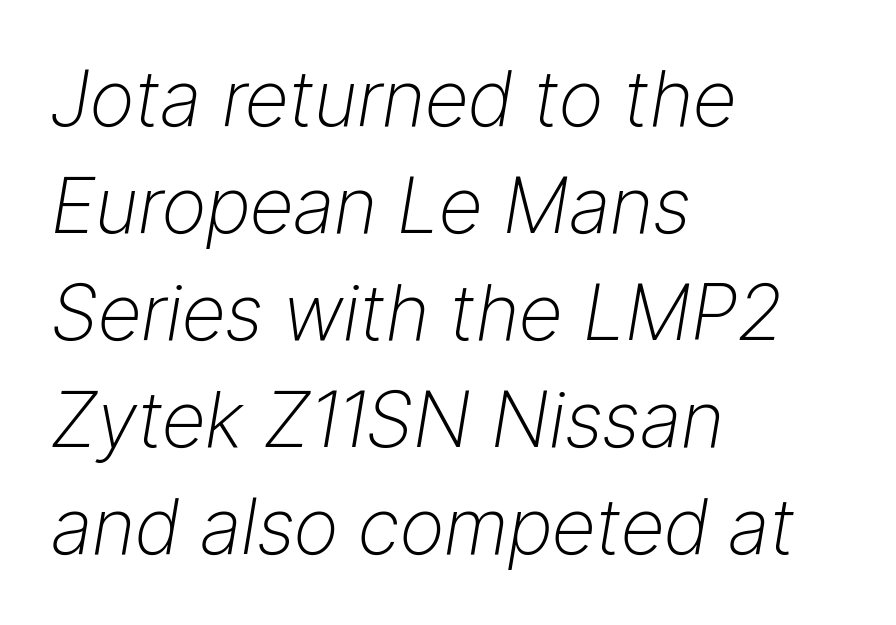
Q: Is the text bold? A: No.
Q: Is the text italic (slanted)? A: Yes, it leans right by about 9 degrees.
Q: Is the text underlined? A: No.
Q: How is the paragraph aligned? A: Left-aligned.
Q: Is the spacing between letters normal or unusually wide? A: Normal.
Q: Is the spacing between lines tight, normal or loose? A: Normal.
Q: Width (condensed, normal, or wide)? A: Normal.
Q: Stroke contrast? A: Low.
Q: x-height? A: Medium.
Q: Monospaced? A: No.
